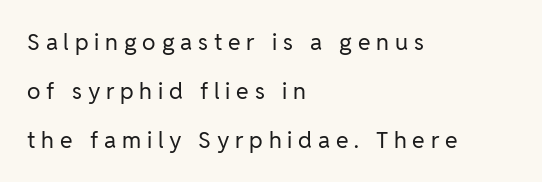
{"italic": "no", "bold": "no", "underline": "no", "align": "left", "line_spacing": "loose", "line_spacing_ratio": 2.14, "letter_spacing": "wide", "letter_spacing_em": 0.25, "glyph_px": 23}
